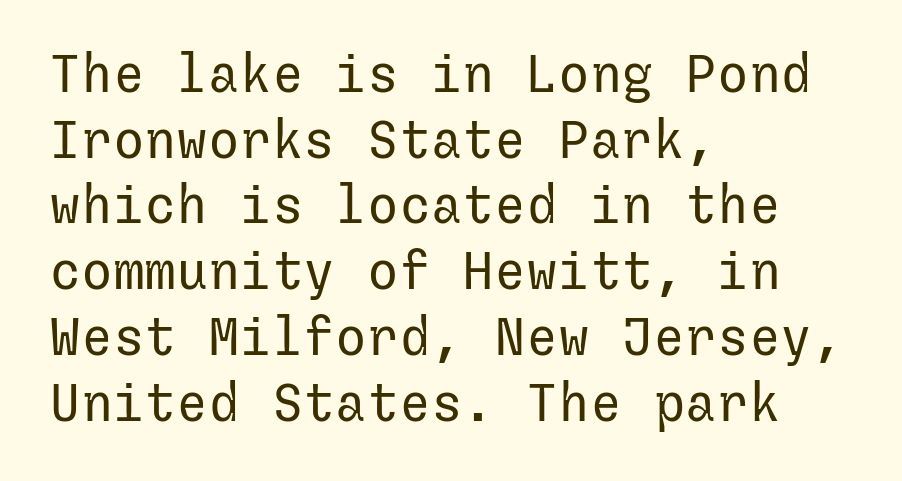
{"serif": "no", "italic": "no", "bold": "no", "weight": "regular", "width": "normal", "stroke_contrast": "low", "x_height": "medium", "underline": "no", "align": "left", "line_spacing_ratio": 1.24, "letter_spacing": "normal", "letter_spacing_em": 0.0, "glyph_px": 53}
